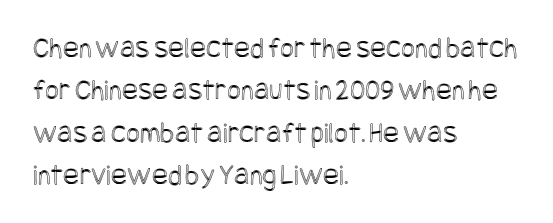
The image shows 30 px condensed type, upright; set left-aligned, normal line spacing (1.41x), normal letter spacing, not underlined; a large x-height.
